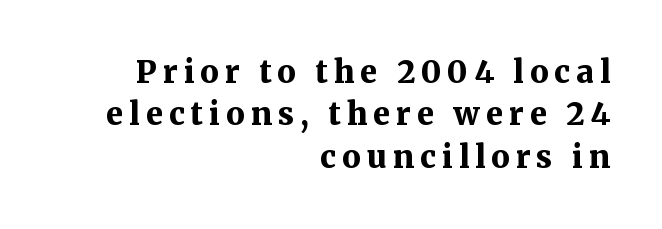
The image shows 31 px bold serif type, upright; set right-aligned, normal line spacing (1.37x), not underlined; medium stroke contrast and a medium x-height.
